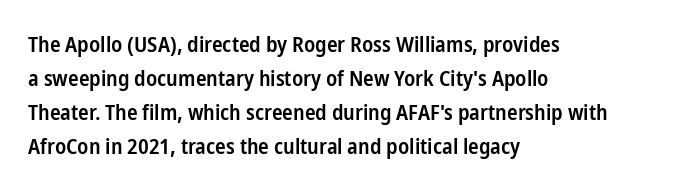
The image shows 22 px text type, upright; set left-aligned, normal line spacing (1.55x), normal letter spacing, not underlined.
